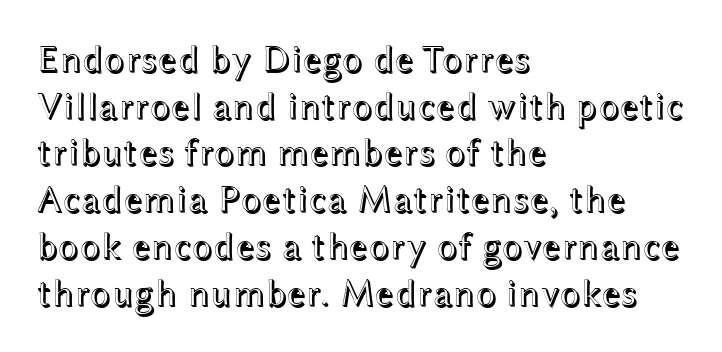
Q: Is the text italic (slanted)? A: No, it is upright.
Q: Is the text underlined? A: No.
Q: How is the paragraph aligned? A: Left-aligned.
Q: Is the spacing between letters normal or unusually wide? A: Normal.
Q: Width (condensed, normal, or wide)? A: Wide.
Q: x-height? A: Medium.
Q: Monospaced? A: No.
